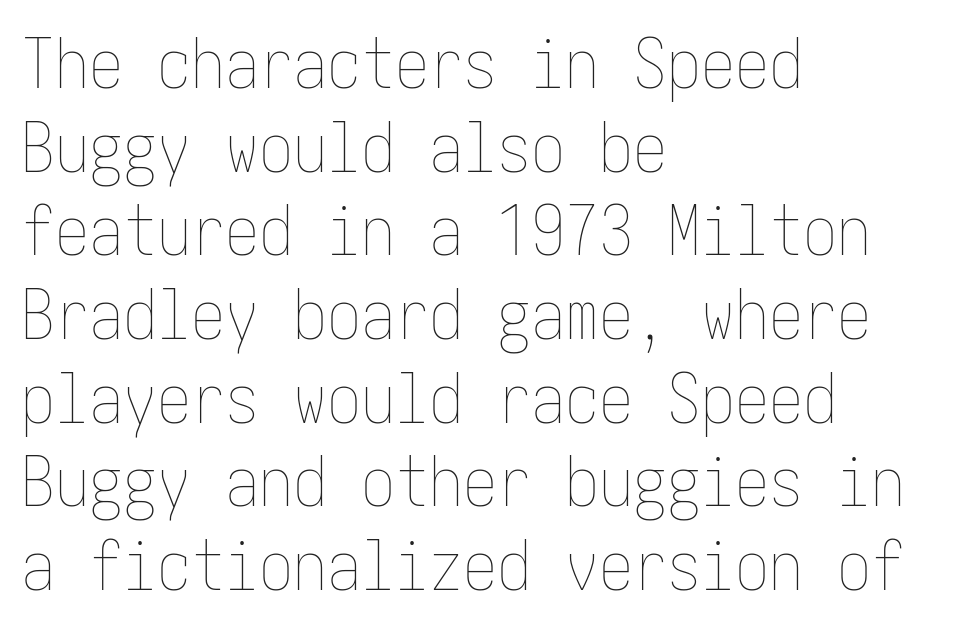
The image shows 68 px thin, condensed type, upright; set left-aligned, line spacing 1.23x, normal letter spacing, not underlined; low stroke contrast and a medium x-height.
